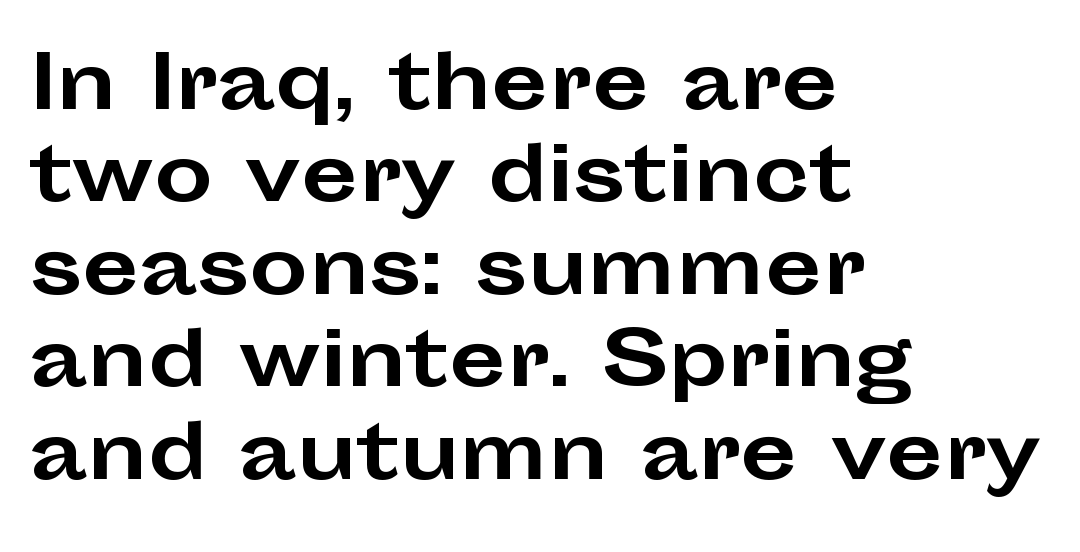
Q: Is the text bold? A: Yes.
Q: Is the text italic (slanted)? A: No, it is upright.
Q: Is the typeface a serif or a sans-serif typeface? A: Sans-serif.
Q: Is the text underlined? A: No.
Q: How is the paragraph aligned? A: Left-aligned.
Q: Is the spacing between letters normal or unusually wide? A: Normal.
Q: Is the spacing between lines tight, normal or loose? A: Normal.
Q: Width (condensed, normal, or wide)? A: Wide.
Q: Stroke contrast? A: Low.
Q: x-height? A: Medium.
Q: Monospaced? A: No.
